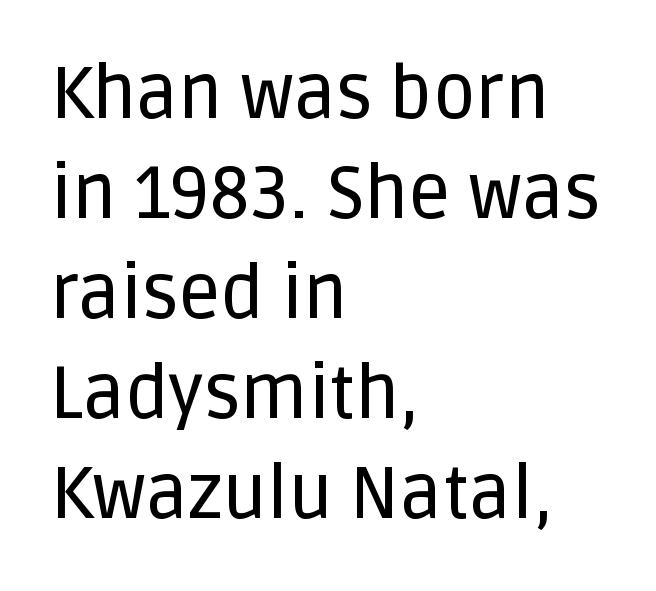
The image shows 73 px sans-serif type, upright; set left-aligned, normal line spacing (1.37x), normal letter spacing, not underlined; low stroke contrast and a large x-height.
